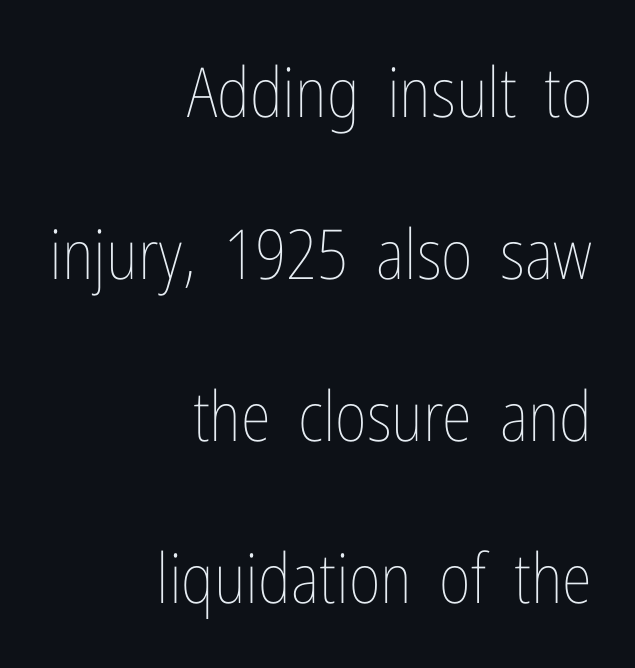
Q: Is the text bold? A: No.
Q: Is the text italic (slanted)? A: No, it is upright.
Q: Is the text underlined? A: No.
Q: How is the paragraph aligned? A: Right-aligned.
Q: Is the spacing between letters normal or unusually wide? A: Normal.
Q: Is the spacing between lines tight, normal or loose? A: Loose.
Q: Width (condensed, normal, or wide)? A: Condensed.
Q: Stroke contrast? A: Low.
Q: x-height? A: Medium.
Q: Monospaced? A: No.
